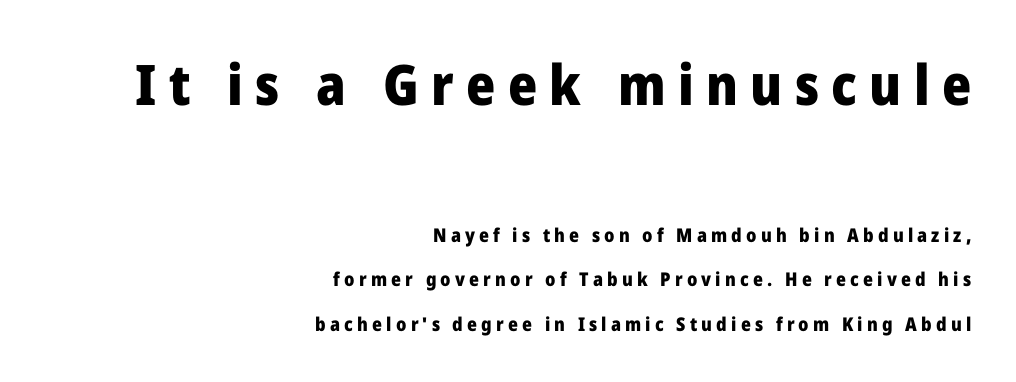
Q: Is the text bold? A: Yes.
Q: Is the text italic (slanted)? A: No, it is upright.
Q: Is the typeface a serif or a sans-serif typeface? A: Sans-serif.
Q: Is the text underlined? A: No.
Q: How is the paragraph aligned? A: Right-aligned.
Q: Is the spacing between letters normal or unusually wide? A: Unusually wide.
Q: Is the spacing between lines tight, normal or loose? A: Loose.
Q: Which block of text is set in a larger size, the first (top) or the second (bottom)? A: The first (top) one.
Q: Width (condensed, normal, or wide)? A: Normal.
Q: Stroke contrast? A: Low.
Q: x-height? A: Medium.
Q: Monospaced? A: No.
